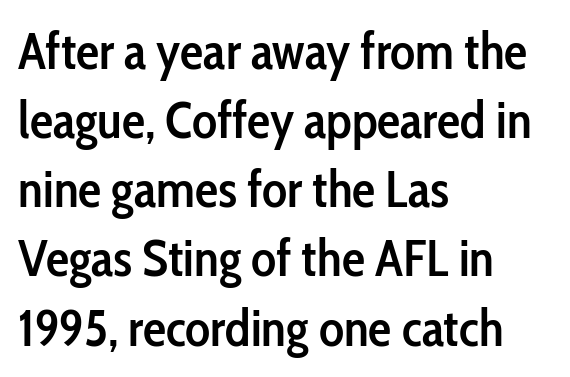
{"serif": "no", "italic": "no", "bold": "semi", "weight": "semibold", "width": "condensed", "stroke_contrast": "low", "x_height": "medium", "monospaced": "no", "underline": "no", "align": "left", "line_spacing": "normal", "line_spacing_ratio": 1.33, "letter_spacing": "normal", "letter_spacing_em": 0.0, "glyph_px": 52}
